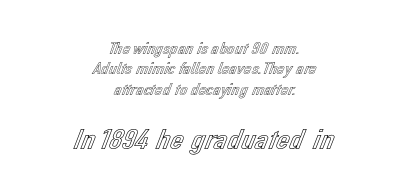
The image shows 30 px text type; set centered, line spacing 1.2x, normal letter spacing, not underlined; the second (bottom) block is 1.76x larger; a medium x-height.
